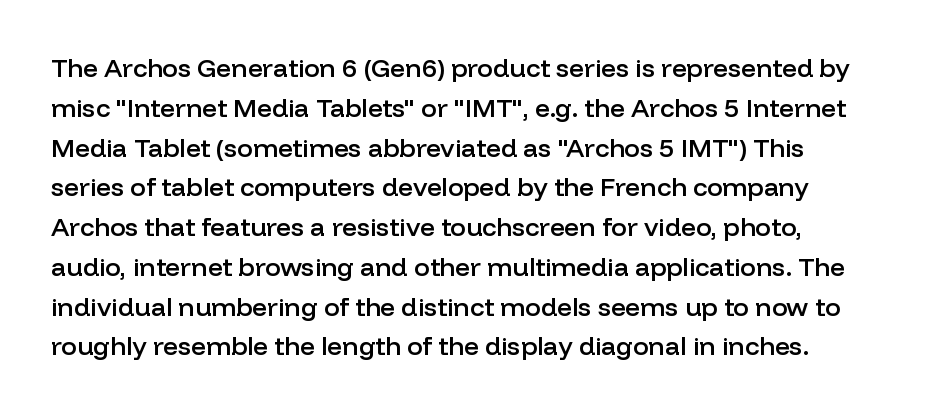
The image shows 26 px text type, upright; set normal line spacing (1.53x), normal letter spacing, not underlined.
